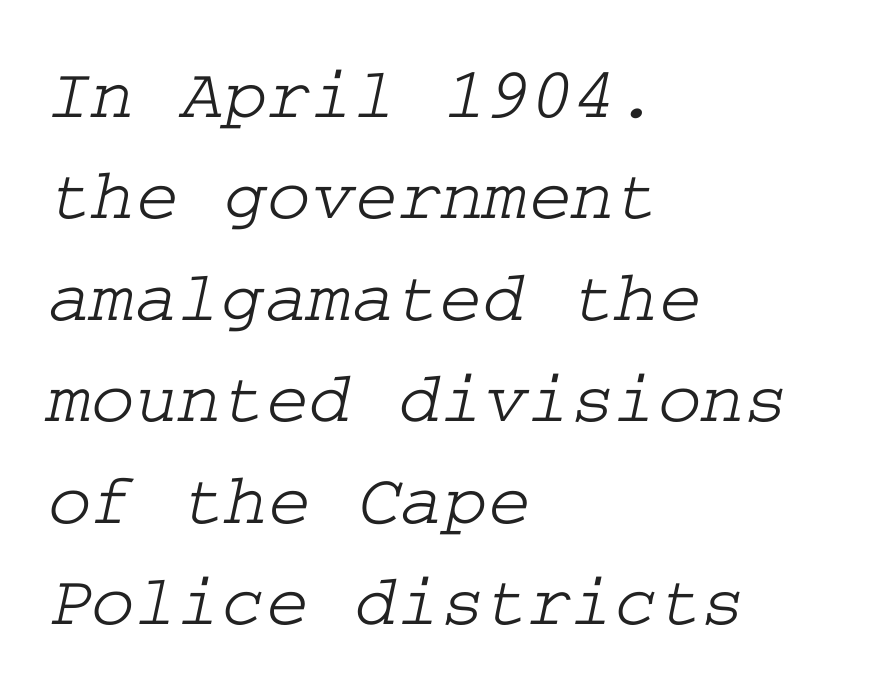
Nobody touched the tracking dial on this one. The text block is weighted toward the left margin, trailing off unevenly rightward. Underline: absent. Baseline-to-baseline distance is the conventional proportion of letter height. Are there feet on the stems? There are — it's a serif.
